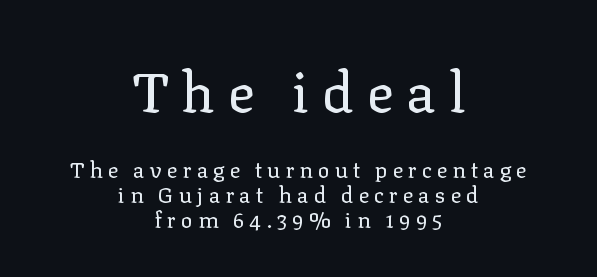
Note: serifs present on the glyphs. Rule under the text: the space is simply empty. Heft: none added — not bold. The gaps between neighbouring characters are conspicuously large. Characters remain perfectly vertical along every line.
